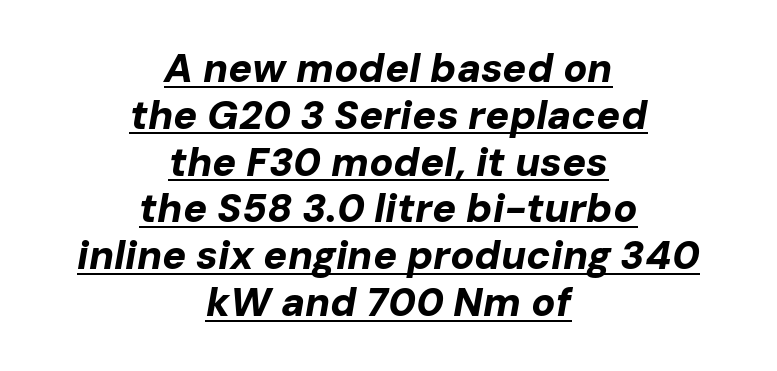
Beneath each row of characters lies a ruled line. Horizontally, the lines are justified to the midpoint only. Slanted lettering throughout. Does the weight exceed regular? Yes, all the way to bold.
